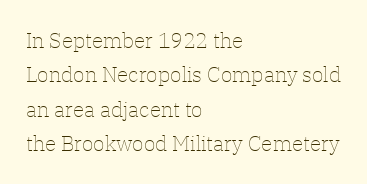
Q: Is the text bold? A: No.
Q: Is the text italic (slanted)? A: No, it is upright.
Q: Is the text underlined? A: No.
Q: How is the paragraph aligned? A: Left-aligned.
Q: Is the spacing between letters normal or unusually wide? A: Normal.
Q: Is the spacing between lines tight, normal or loose? A: Normal.
